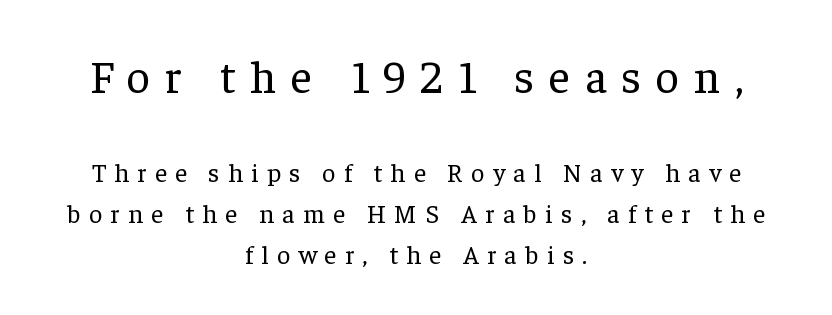
Q: Is the text bold? A: No.
Q: Is the text italic (slanted)? A: No, it is upright.
Q: Is the typeface a serif or a sans-serif typeface? A: Serif.
Q: Is the text underlined? A: No.
Q: How is the paragraph aligned? A: Centered.
Q: Is the spacing between letters normal or unusually wide? A: Unusually wide.
Q: Is the spacing between lines tight, normal or loose? A: Normal.
Q: Which block of text is set in a larger size, the first (top) or the second (bottom)? A: The first (top) one.
Q: Width (condensed, normal, or wide)? A: Normal.
Q: Stroke contrast? A: Low.
Q: x-height? A: Medium.
Q: Monospaced? A: No.
